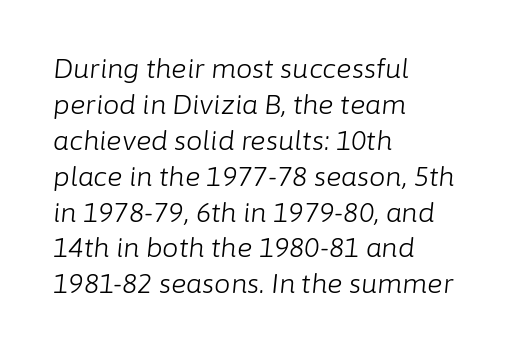
{"italic": "yes", "lean": "right", "slant_degrees": 6, "bold": "no", "underline": "no", "align": "left", "line_spacing": "normal", "line_spacing_ratio": 1.38, "letter_spacing": "normal", "letter_spacing_em": 0.0, "glyph_px": 26}
